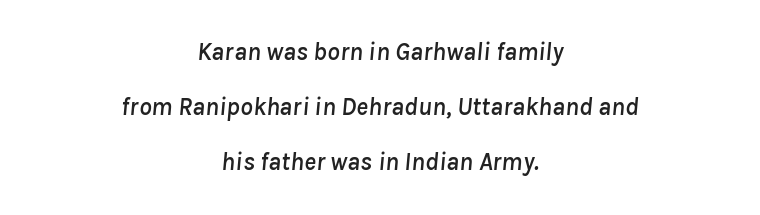
{"italic": "yes", "lean": "right", "slant_degrees": 8, "underline": "no", "align": "center", "line_spacing": "loose", "line_spacing_ratio": 2.21, "letter_spacing": "normal", "letter_spacing_em": 0.0, "glyph_px": 25}
